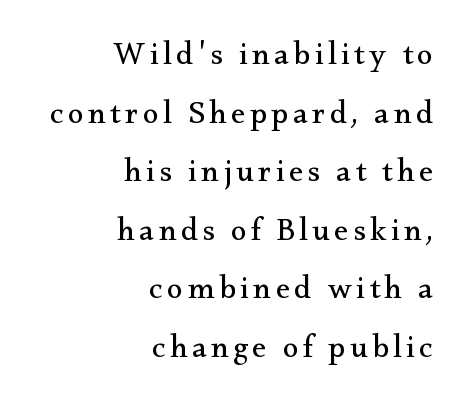
Q: Is the text bold? A: No.
Q: Is the text italic (slanted)? A: No, it is upright.
Q: Is the typeface a serif or a sans-serif typeface? A: Serif.
Q: Is the text underlined? A: No.
Q: How is the paragraph aligned? A: Right-aligned.
Q: Width (condensed, normal, or wide)? A: Normal.
Q: Stroke contrast? A: Medium.
Q: x-height? A: Small.
Q: Monospaced? A: No.
